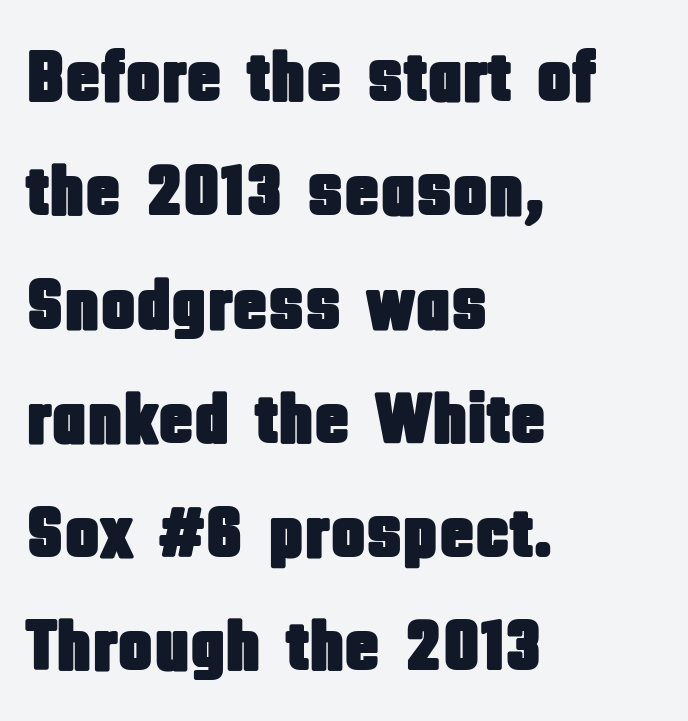
The image shows 73 px condensed sans-serif type, upright; set left-aligned, normal line spacing (1.56x), normal letter spacing, not underlined; low stroke contrast and a large x-height.
